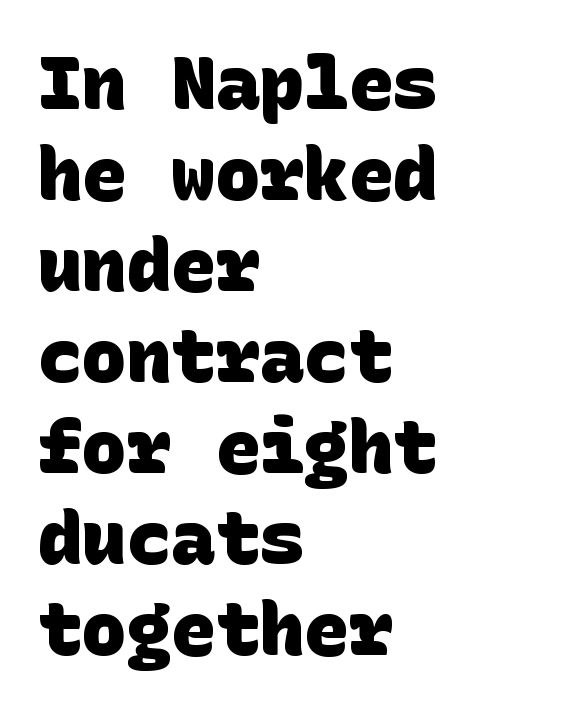
{"serif": "no", "bold": "yes", "weight": "heavy", "width": "normal", "stroke_contrast": "low", "x_height": "large", "underline": "no", "align": "left", "line_spacing_ratio": 1.23, "letter_spacing": "normal", "letter_spacing_em": 0.0, "glyph_px": 74}
